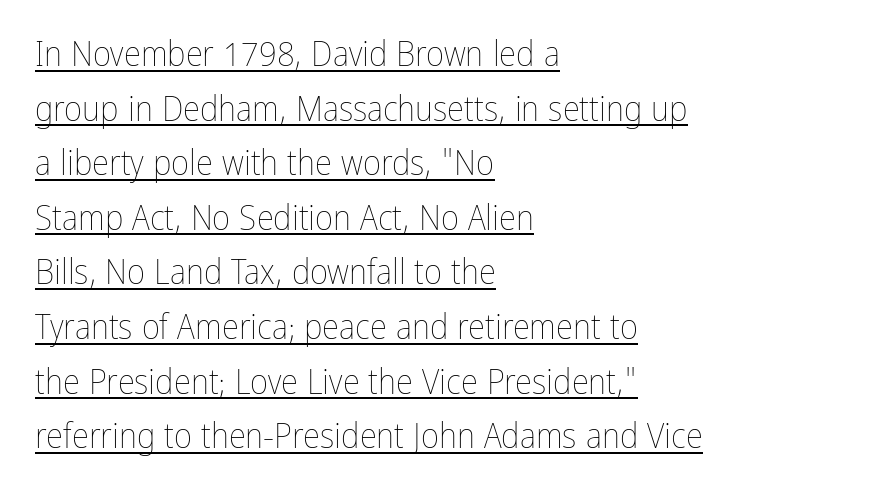
The image shows 35 px thin, condensed type, upright; set left-aligned, normal line spacing (1.56x), normal letter spacing, underlined; low stroke contrast and a medium x-height.
